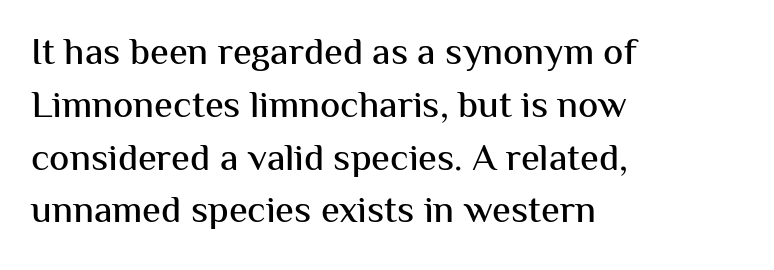
{"serif": "no", "italic": "no", "width": "normal", "stroke_contrast": "medium", "x_height": "medium", "monospaced": "no", "underline": "no", "align": "left", "line_spacing": "normal", "line_spacing_ratio": 1.39, "letter_spacing": "normal", "letter_spacing_em": 0.0, "glyph_px": 38}
